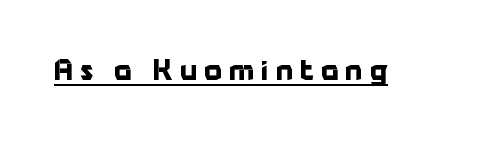
Q: Is the text bold? A: Yes.
Q: Is the text italic (slanted)? A: No, it is upright.
Q: Is the typeface a serif or a sans-serif typeface? A: Sans-serif.
Q: Is the text underlined? A: Yes.
Q: Is the spacing between letters normal or unusually wide? A: Unusually wide.
Q: Width (condensed, normal, or wide)? A: Normal.
Q: Stroke contrast? A: Low.
Q: x-height? A: Medium.
Q: Monospaced? A: No.
